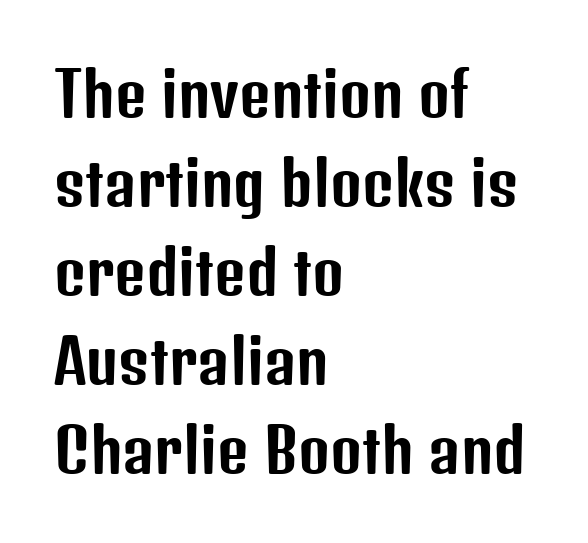
{"serif": "no", "italic": "no", "width": "condensed", "stroke_contrast": "low", "x_height": "medium", "monospaced": "no", "underline": "no", "align": "left", "line_spacing": "normal", "line_spacing_ratio": 1.46, "letter_spacing": "normal", "letter_spacing_em": 0.0, "glyph_px": 61}
